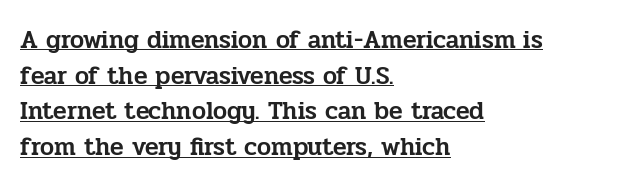
Q: Is the text italic (slanted)? A: No, it is upright.
Q: Is the text underlined? A: Yes.
Q: How is the paragraph aligned? A: Left-aligned.
Q: Is the spacing between letters normal or unusually wide? A: Normal.
Q: Is the spacing between lines tight, normal or loose? A: Normal.
